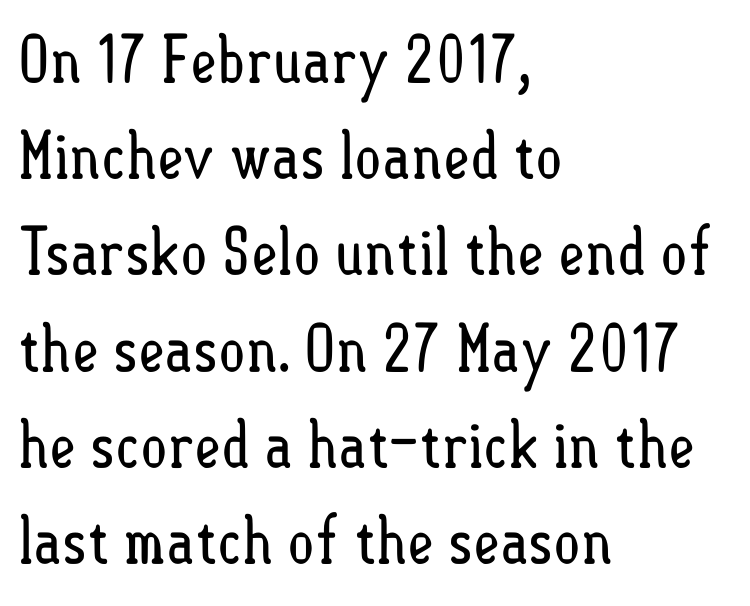
{"italic": "no", "bold": "no", "weight": "regular", "width": "condensed", "stroke_contrast": "low", "x_height": "small", "monospaced": "no", "underline": "no", "align": "left", "line_spacing": "normal", "line_spacing_ratio": 1.48, "letter_spacing": "normal", "letter_spacing_em": 0.0, "glyph_px": 65}
